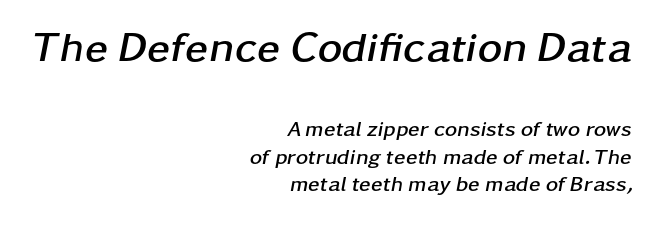
{"italic": "yes", "lean": "right", "slant_degrees": 11, "bold": "yes", "weight": "semibold", "width": "wide", "stroke_contrast": "low", "x_height": "medium", "monospaced": "no", "underline": "no", "align": "right", "line_spacing": "normal", "line_spacing_ratio": 1.32, "letter_spacing": "normal", "letter_spacing_em": 0.0, "larger_block": "first", "size_ratio": 2.0, "glyph_px": 42}
